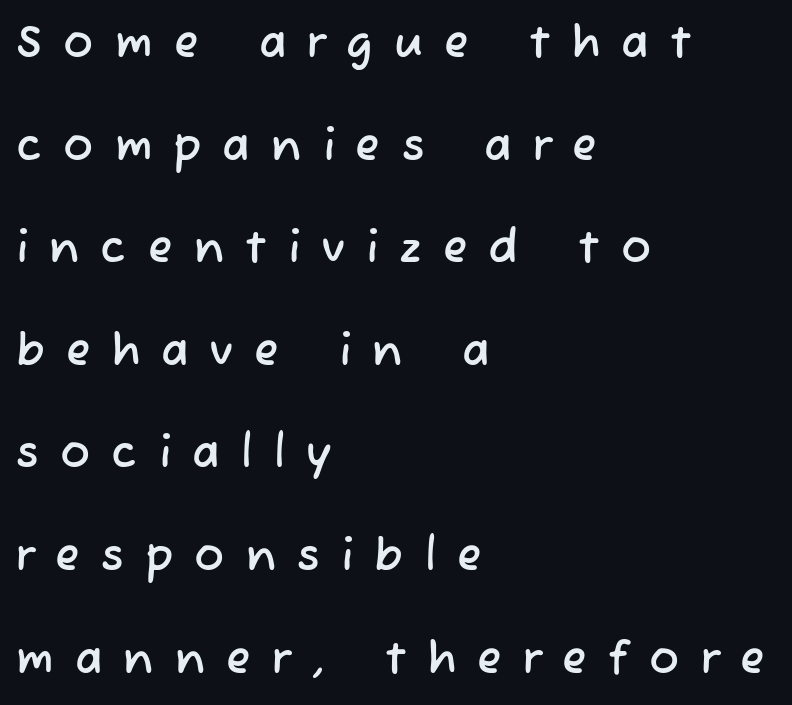
The image shows 45 px sans-serif type; set left-aligned, loose line spacing (2.28x), unusually wide letter spacing (+0.47 em), not underlined; low stroke contrast and a medium x-height.
